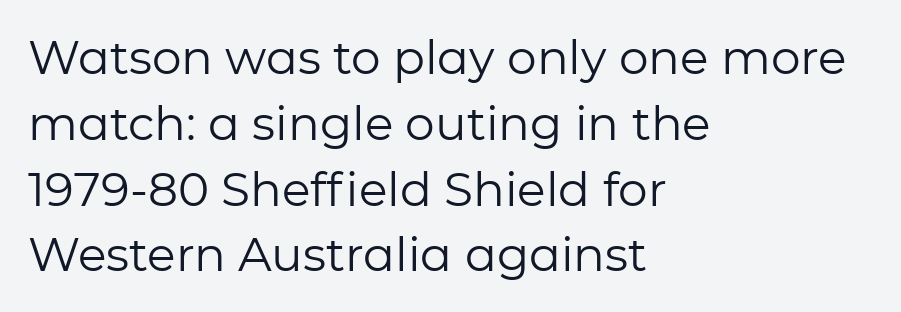
Q: Is the text bold? A: No.
Q: Is the text italic (slanted)? A: No, it is upright.
Q: Is the typeface a serif or a sans-serif typeface? A: Sans-serif.
Q: Is the text underlined? A: No.
Q: How is the paragraph aligned? A: Left-aligned.
Q: Is the spacing between letters normal or unusually wide? A: Normal.
Q: Is the spacing between lines tight, normal or loose? A: Normal.
Q: Width (condensed, normal, or wide)? A: Normal.
Q: Stroke contrast? A: Low.
Q: x-height? A: Medium.
Q: Monospaced? A: No.
